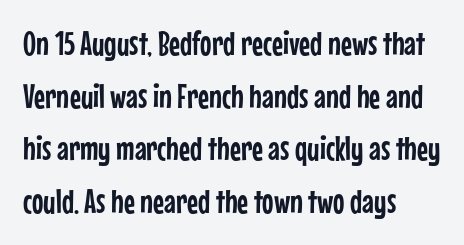
{"serif": "no", "italic": "no", "width": "condensed", "stroke_contrast": "low", "x_height": "medium", "monospaced": "no", "underline": "no", "align": "left", "line_spacing": "normal", "line_spacing_ratio": 1.55, "letter_spacing": "normal", "letter_spacing_em": 0.0, "glyph_px": 34}
